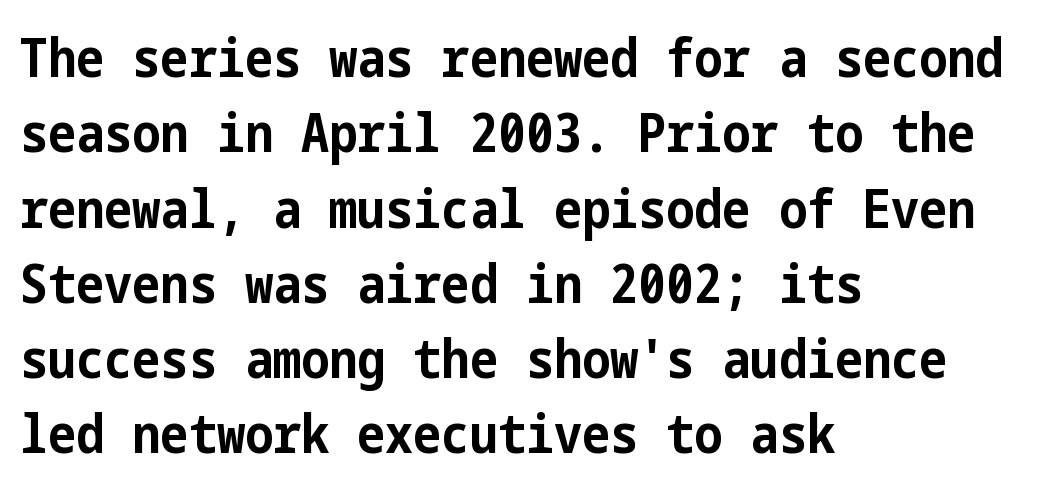
If you drew a ruler down the left edge, every line would touch it. Look at the stroke-to-counter ratio: heavy, a bold. The designer left line spacing at the default. The specimen reads as upright at a glance. In terms of letterspacing, this is plain default setting.
